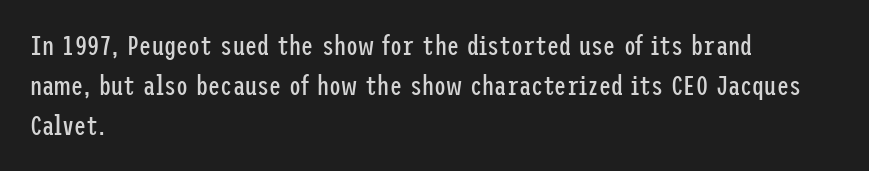
Italic: no, the glyphs are upright roman. Observe the ordinary spacing: letters are neighbours, not strangers. Line spacing here is normal. The zone under the glyphs is completely vacant. These lines stack with their left ends in a neat column.
